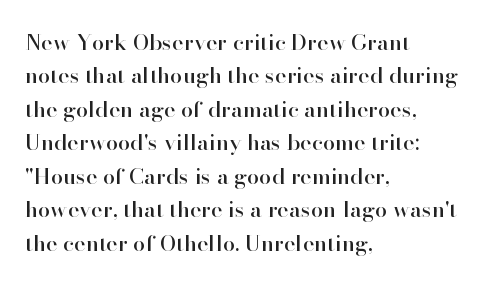
{"italic": "no", "underline": "no", "align": "left", "line_spacing": "normal", "line_spacing_ratio": 1.52, "letter_spacing": "normal", "letter_spacing_em": 0.0, "glyph_px": 22}
